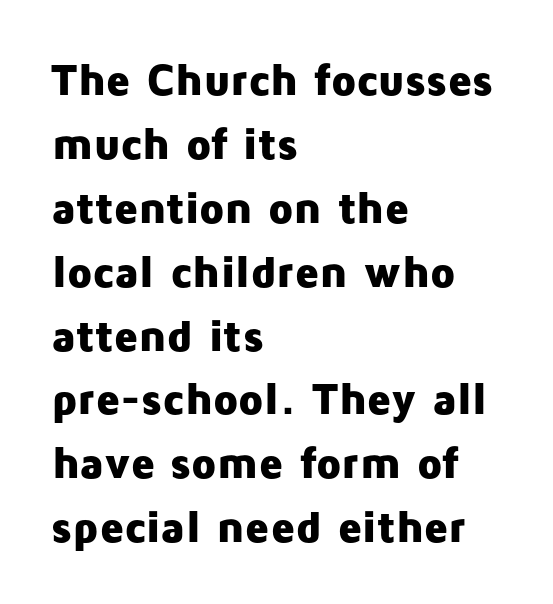
A typesetter would call this proportional, since set widths differ per character. Look at the tracking — it's just the regular setting, nothing added. It's the straight-up-and-down kind of type. The text was rendered using a sans face with plain stroke endings. Pretty heavy lettering here — definitely bold. The words here are not underlined.
